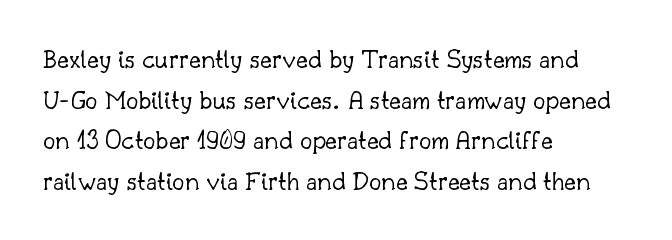
Is this a fixed-width face? No — the glyphs have proportional, varying widths. Reading down the column, the eye jumps a familiar distance to each next line. Underlining? Definitely not there. How are the letters spaced? Ordinarily, with no added tracking. Line starts are locked; line ends wander.
